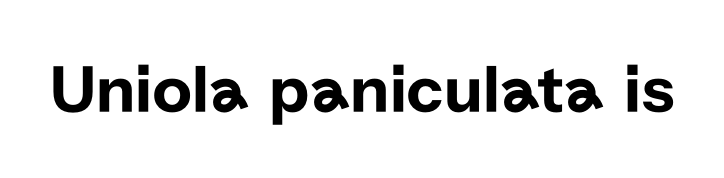
The image shows 69 px sans-serif type, upright; set normal letter spacing, not underlined; low stroke contrast and a medium x-height.
